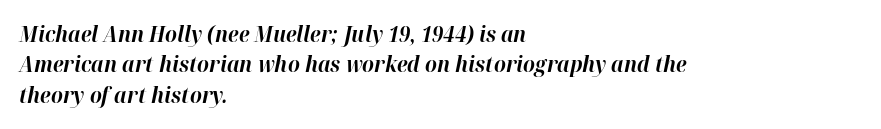
{"italic": "yes", "lean": "right", "slant_degrees": 12, "bold": "yes", "underline": "no", "align": "left", "line_spacing": "normal", "line_spacing_ratio": 1.45, "letter_spacing": "normal", "letter_spacing_em": 0.0, "glyph_px": 21}
